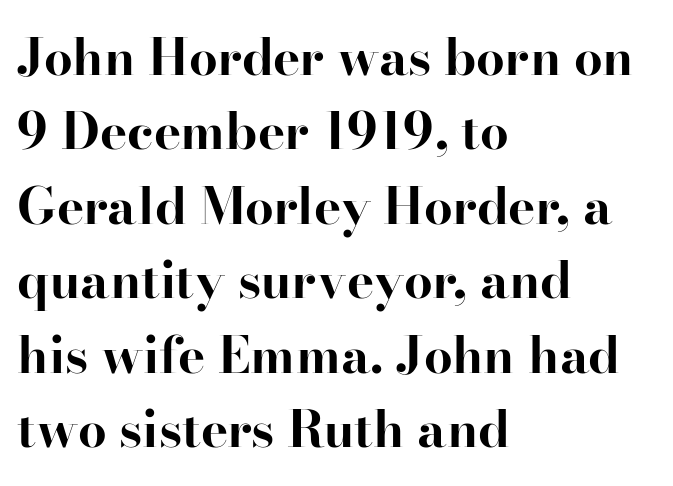
As a designer I'd log this as weight 700, bold. The line texture is even and compact thanks to regular tracking. Does the leading feel generous? No, just average. Teacher's note: observe the even left margin — that is flush-left alignment.
